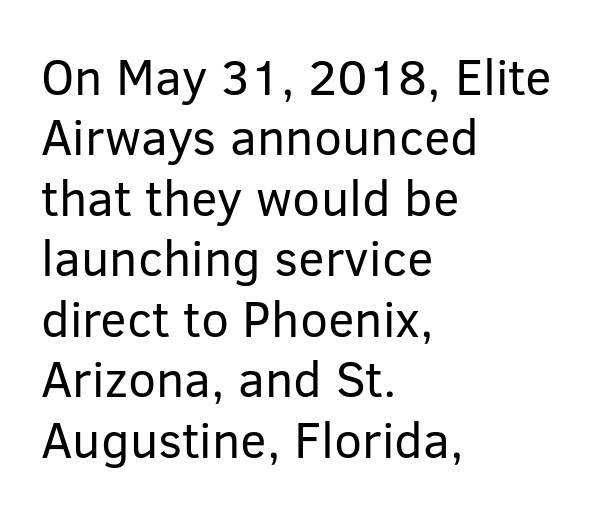
Q: Is the text bold? A: No.
Q: Is the text italic (slanted)? A: No, it is upright.
Q: Is the typeface a serif or a sans-serif typeface? A: Sans-serif.
Q: Is the text underlined? A: No.
Q: How is the paragraph aligned? A: Left-aligned.
Q: Is the spacing between letters normal or unusually wide? A: Normal.
Q: Width (condensed, normal, or wide)? A: Normal.
Q: Stroke contrast? A: Low.
Q: x-height? A: Medium.
Q: Monospaced? A: No.
